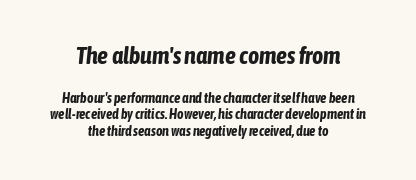
Q: Is the text bold? A: Yes.
Q: Is the text italic (slanted)? A: Yes, it leans right by about 6 degrees.
Q: Is the text underlined? A: No.
Q: How is the paragraph aligned? A: Centered.
Q: Is the spacing between letters normal or unusually wide? A: Normal.
Q: Which block of text is set in a larger size, the first (top) or the second (bottom)? A: The first (top) one.
